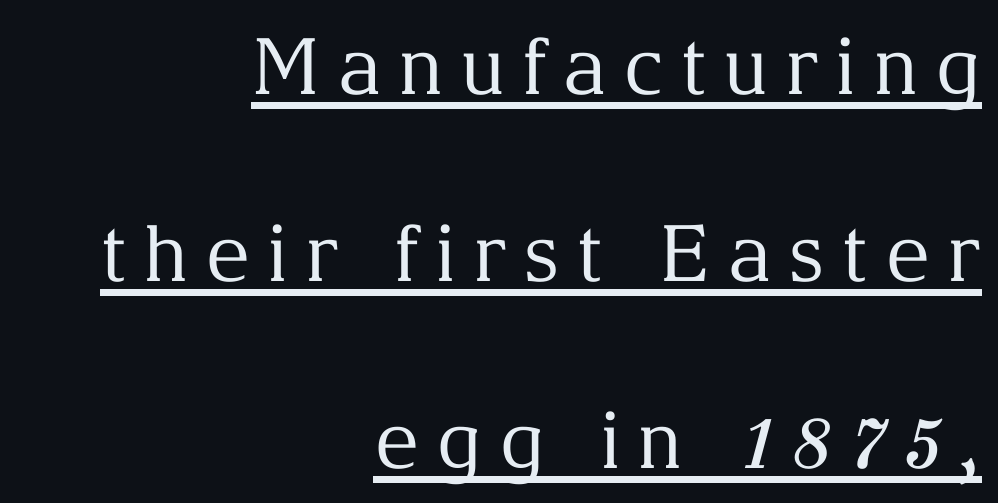
Q: Is the text bold? A: No.
Q: Is the text italic (slanted)? A: No, it is upright.
Q: Is the typeface a serif or a sans-serif typeface? A: Serif.
Q: Is the text underlined? A: Yes.
Q: How is the paragraph aligned? A: Right-aligned.
Q: Is the spacing between letters normal or unusually wide? A: Unusually wide.
Q: Is the spacing between lines tight, normal or loose? A: Loose.
Q: Width (condensed, normal, or wide)? A: Normal.
Q: Stroke contrast? A: Medium.
Q: x-height? A: Medium.
Q: Monospaced? A: No.
